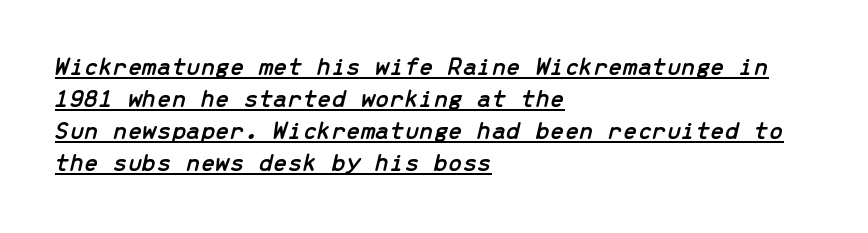
The image shows 26 px text type, italic (leaning right); set left-aligned, line spacing 1.23x, normal letter spacing, underlined.
